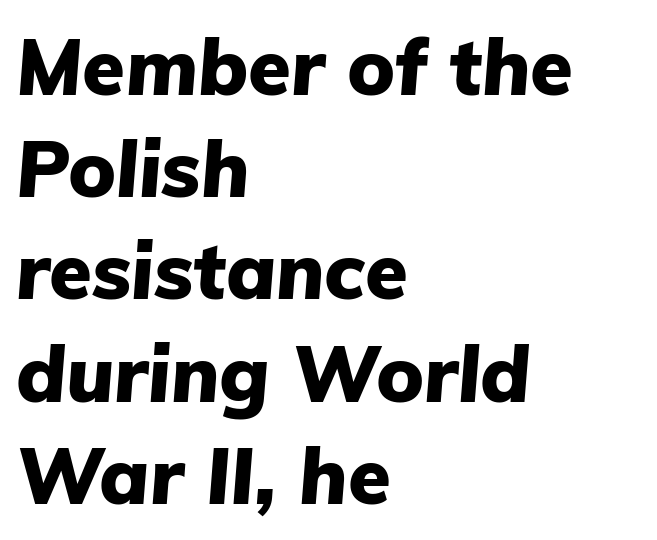
Q: Is the text bold? A: Yes.
Q: Is the text italic (slanted)? A: Yes, it leans right by about 5 degrees.
Q: Is the text underlined? A: No.
Q: How is the paragraph aligned? A: Left-aligned.
Q: Is the spacing between letters normal or unusually wide? A: Normal.
Q: Is the spacing between lines tight, normal or loose? A: Normal.
Q: Width (condensed, normal, or wide)? A: Normal.
Q: Stroke contrast? A: Low.
Q: x-height? A: Medium.
Q: Monospaced? A: No.
